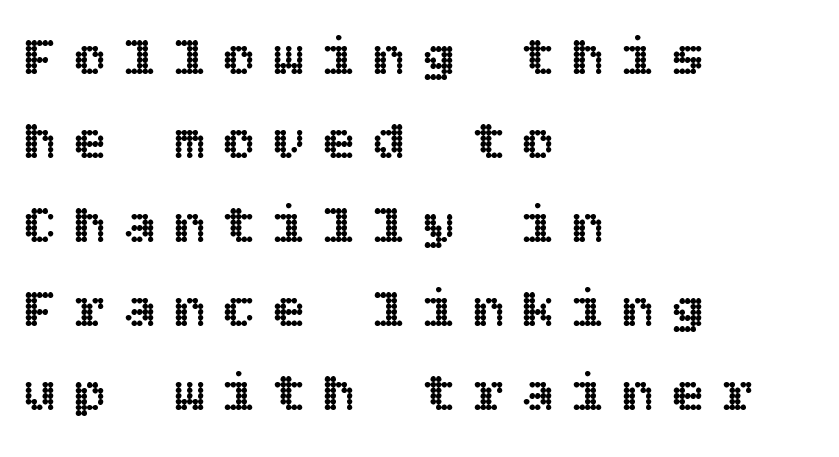
Q: Is the text italic (slanted)? A: No, it is upright.
Q: Is the text underlined? A: No.
Q: How is the paragraph aligned? A: Left-aligned.
Q: Is the spacing between letters normal or unusually wide? A: Unusually wide.
Q: Is the spacing between lines tight, normal or loose? A: Normal.
Q: Width (condensed, normal, or wide)? A: Normal.
Q: x-height? A: Large.
